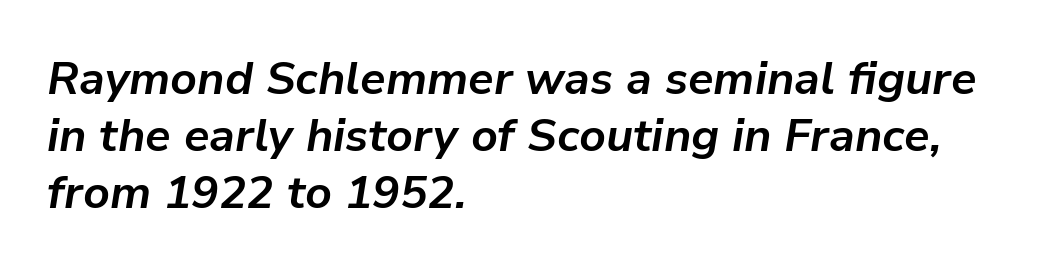
Looks like regular typesetting: each glyph gets only the width it needs. The rendering anchors every line to the left-hand side. This rendering leaves character spacing at its baseline value. No word sits above an underline.
